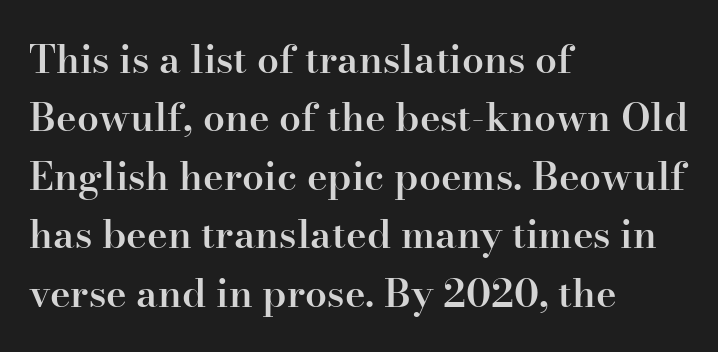
The image shows 39 px semibold serif type, upright; set left-aligned, normal line spacing (1.5x), normal letter spacing, not underlined; high stroke contrast and a small x-height.
